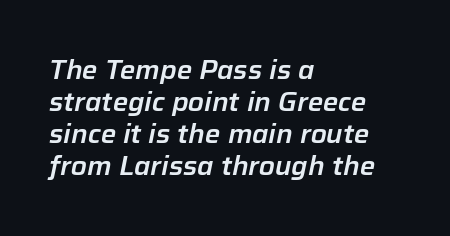
{"italic": "yes", "lean": "right", "slant_degrees": 12, "underline": "no", "align": "left", "line_spacing_ratio": 1.23, "letter_spacing": "normal", "letter_spacing_em": 0.0, "glyph_px": 26}
